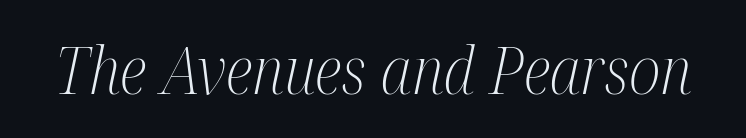
The image shows 65 px light, condensed serif type, italic (leaning right); set normal letter spacing, not underlined; medium stroke contrast and a medium x-height.
